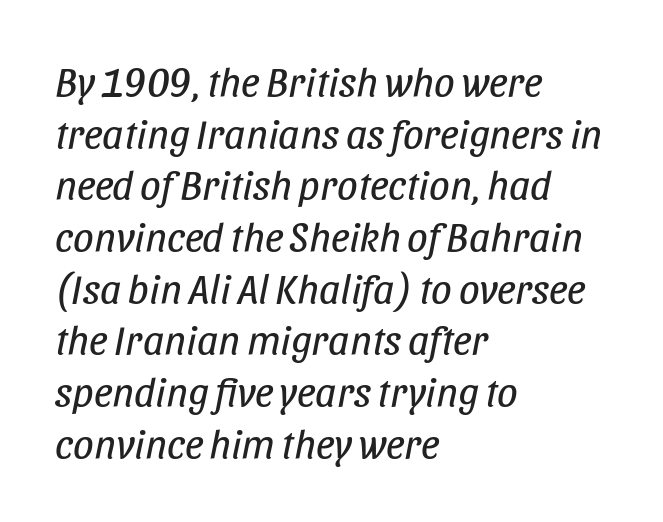
Q: Is the text bold? A: No.
Q: Is the text italic (slanted)? A: Yes, it leans right by about 11 degrees.
Q: Is the text underlined? A: No.
Q: How is the paragraph aligned? A: Left-aligned.
Q: Is the spacing between letters normal or unusually wide? A: Normal.
Q: Is the spacing between lines tight, normal or loose? A: Normal.
Q: Width (condensed, normal, or wide)? A: Condensed.
Q: Stroke contrast? A: Low.
Q: x-height? A: Large.
Q: Monospaced? A: No.
